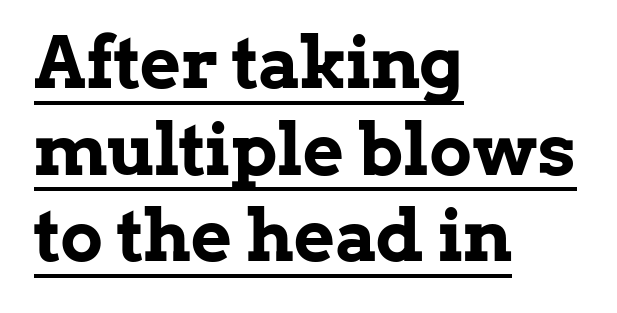
On the weight axis this lands at bold, roughly 700. These lines stack with their left ends in a neat column. Underlined type. The font family rendered here belongs to the serif group.
